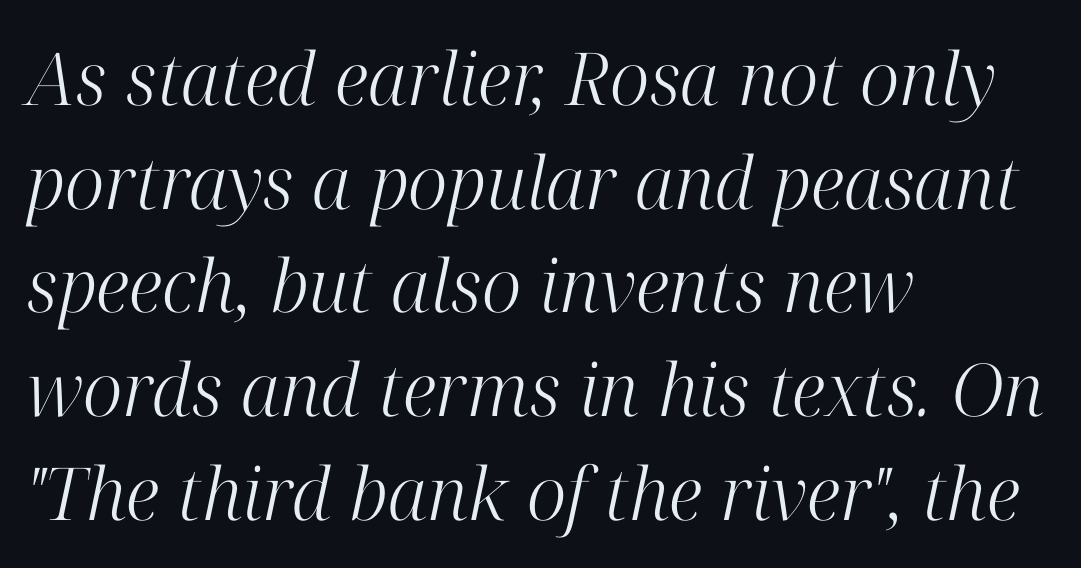
The image shows 73 px light serif type, italic (leaning right); set left-aligned, normal line spacing (1.42x), normal letter spacing, not underlined; high stroke contrast and a medium x-height.
